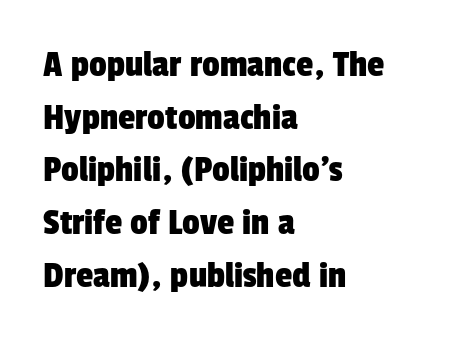
Q: Is the typeface a serif or a sans-serif typeface? A: Sans-serif.
Q: Is the text underlined? A: No.
Q: How is the paragraph aligned? A: Left-aligned.
Q: Is the spacing between letters normal or unusually wide? A: Normal.
Q: Is the spacing between lines tight, normal or loose? A: Normal.
Q: Width (condensed, normal, or wide)? A: Condensed.
Q: Stroke contrast? A: Low.
Q: x-height? A: Medium.
Q: Monospaced? A: No.
